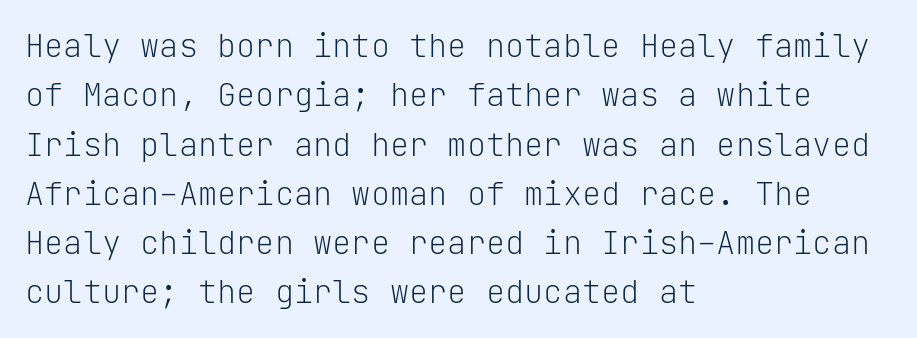
This is sans-serif lettering, the kind often seen on screens and signage. Each letter, wide or thin by design, is forced into the same width here. The rendering keeps characters at their native spacing. Casual observation: everything's shoved over to the left.
